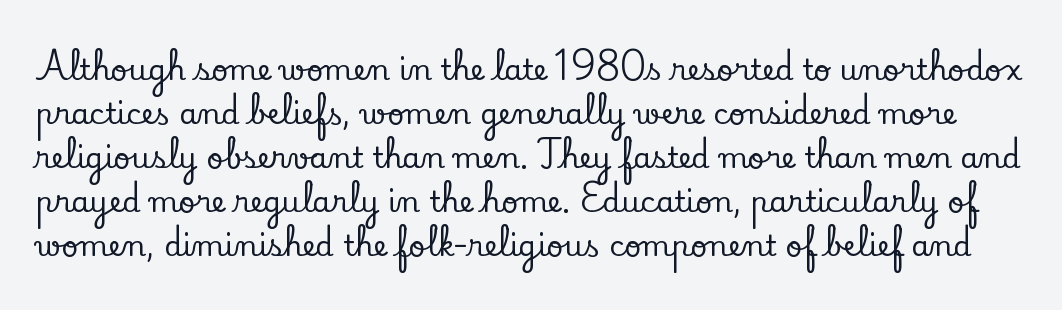
The tracking reads as untouched default to a designer's eye. Is this a fixed-width face? No — the glyphs have proportional, varying widths. Type without underlining. This sample keeps an unexceptional amount of space between lines. The designer went with a serif here, giving each stem small feet. A typesetter would mark this as roman, not italic.
